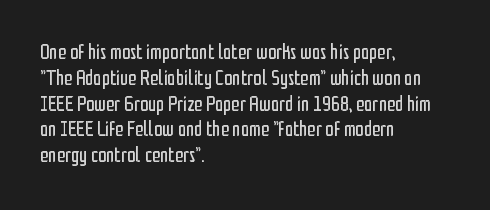
The image shows 21 px text type, upright; set left-aligned, line spacing 1.23x, normal letter spacing, not underlined.
